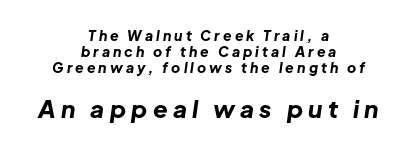
The setting favours the middle, as headings and verse often do. Compared with an ordinary text face, these strokes are far heavier — a full bold. The designer dialed line spacing down below the default. These two chunks differ in scale, with the bottom chunk taking the larger measure. Each row of text sits above clean, open space. Slanted lettering throughout.
